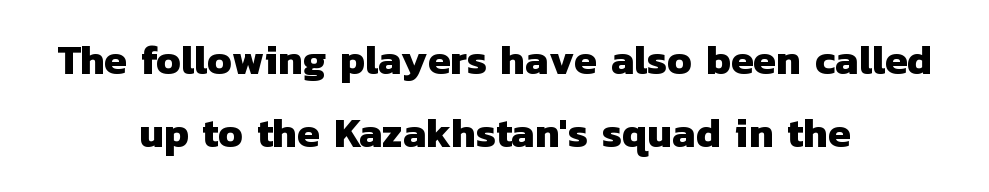
How heavy is the stroke? Heavy — this is a bold. This sample has the flowing, uneven cadence of proportional lettering. Glyph-to-glyph distance matches everyday printed text. Descenders are the only things crossing below the line. If you folded the block vertically in half, each line would mirror itself in length.
